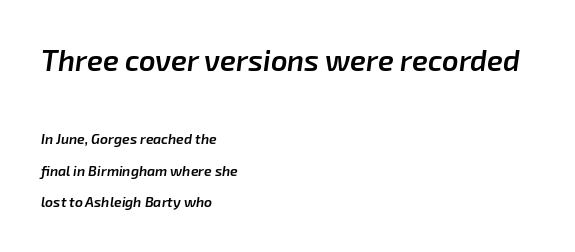
{"italic": "yes", "lean": "right", "slant_degrees": 8, "bold": "semi", "weight": "semibold", "width": "normal", "stroke_contrast": "low", "x_height": "medium", "monospaced": "no", "underline": "no", "align": "left", "line_spacing": "loose", "line_spacing_ratio": 2.25, "letter_spacing": "normal", "letter_spacing_em": 0.0, "larger_block": "first", "size_ratio": 2.07, "glyph_px": 29}
